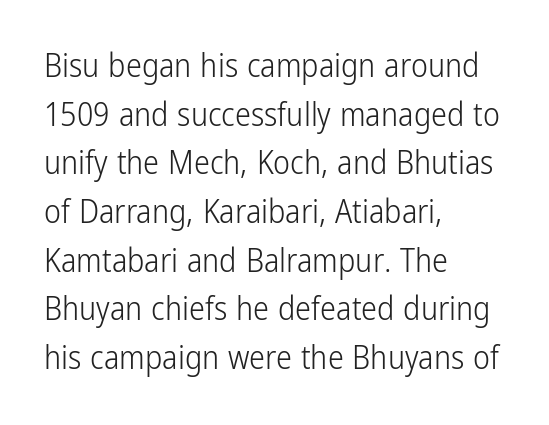
The image shows 32 px light, condensed sans-serif type, upright; set left-aligned, normal line spacing (1.52x), normal letter spacing, not underlined; low stroke contrast and a medium x-height.
